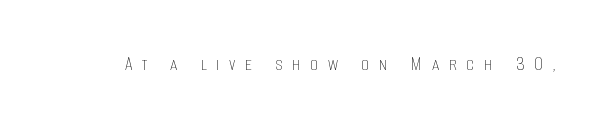
The image shows 21 px text type, upright; set unusually wide letter spacing (+0.45 em), not underlined.
